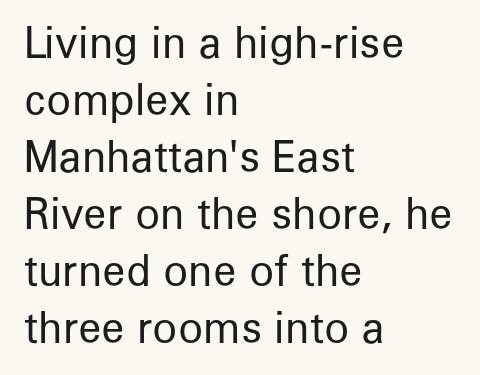
The image shows 41 px regular-weight sans-serif type, upright; set left-aligned, normal line spacing (1.39x), normal letter spacing, not underlined; low stroke contrast and a medium x-height.
